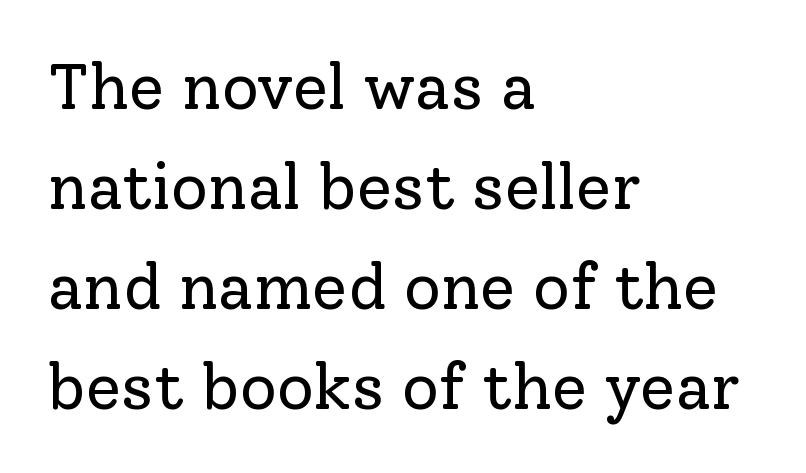
{"serif": "yes", "italic": "no", "bold": "no", "weight": "regular", "width": "normal", "stroke_contrast": "low", "x_height": "medium", "monospaced": "no", "underline": "no", "align": "left", "line_spacing": "normal", "line_spacing_ratio": 1.56, "letter_spacing": "normal", "letter_spacing_em": 0.0, "glyph_px": 64}
